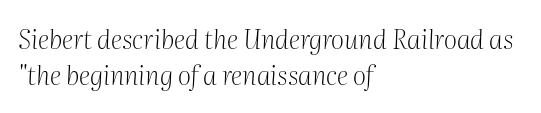
Compared with ordinary roman type, these characters are visibly tilted. Descenders hang freely into open space. Is the stroke heavy? The answer is a plain regular-or-lighter. Is the block centered? No — it sits flush against the left margin. A normal amount of white space separates one row of letters from the next.
